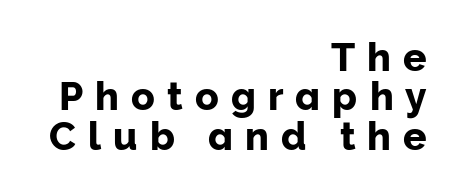
The face used here is proportionally spaced, like ordinary book or web type. These lines are composed in type without serifs. Inter-character spacing is expanded well beyond the font's built-in metrics. If you drew a line through each stem, it would be perfectly vertical.
